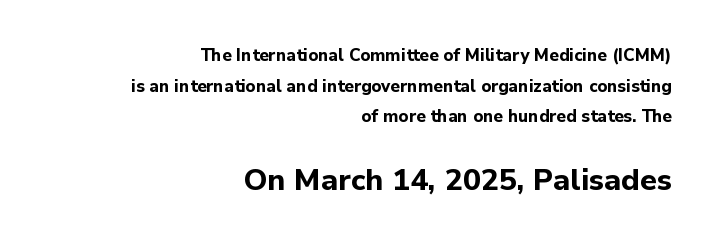
The image shows 30 px bold sans-serif type, upright; set right-aligned, line spacing 1.8x, normal letter spacing, not underlined; the second (bottom) block is 1.76x larger; low stroke contrast and a medium x-height.
